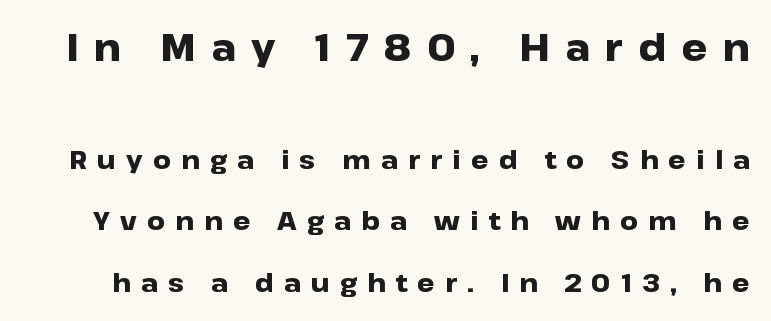
{"serif": "no", "italic": "no", "bold": "yes", "weight": "heavy", "width": "wide", "stroke_contrast": "low", "x_height": "medium", "monospaced": "no", "underline": "no", "line_spacing": "loose", "line_spacing_ratio": 2.46, "letter_spacing": "wide", "letter_spacing_em": 0.41, "larger_block": "first", "size_ratio": 1.48, "glyph_px": 37}
